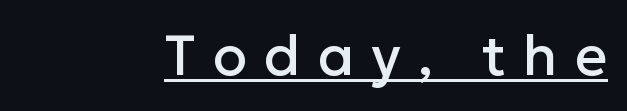
{"serif": "no", "italic": "no", "width": "normal", "stroke_contrast": "low", "x_height": "medium", "monospaced": "no", "underline": "yes", "letter_spacing": "wide", "letter_spacing_em": 0.31, "glyph_px": 56}
